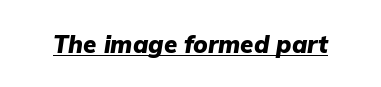
{"italic": "yes", "lean": "right", "slant_degrees": 9, "bold": "yes", "underline": "yes", "letter_spacing": "normal", "letter_spacing_em": 0.0, "glyph_px": 24}
